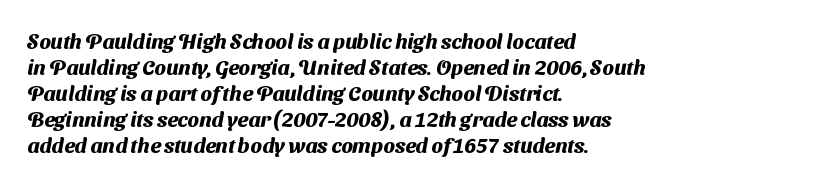
Q: Is the text bold? A: Yes.
Q: Is the text underlined? A: No.
Q: How is the paragraph aligned? A: Left-aligned.
Q: Is the spacing between letters normal or unusually wide? A: Normal.
